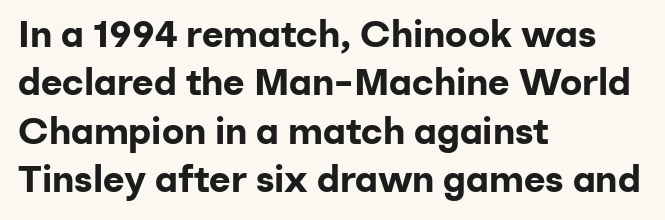
{"serif": "no", "italic": "no", "bold": "yes", "weight": "bold", "width": "normal", "stroke_contrast": "low", "x_height": "medium", "monospaced": "no", "underline": "no", "align": "left", "line_spacing": "normal", "line_spacing_ratio": 1.31, "letter_spacing": "normal", "letter_spacing_em": 0.0, "glyph_px": 37}
